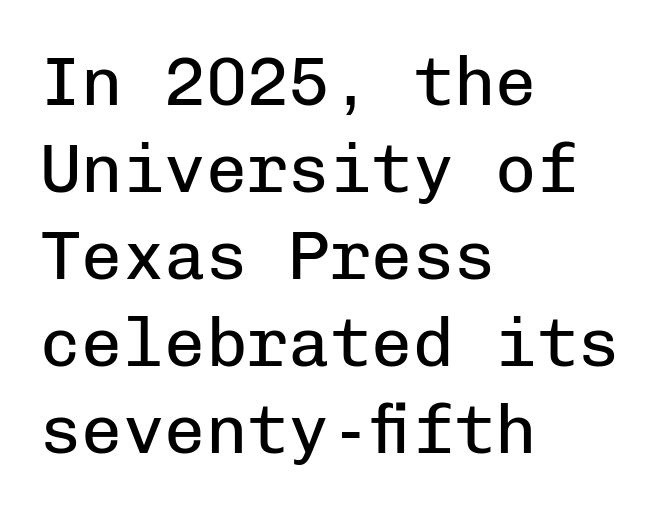
Q: Is the text bold? A: No.
Q: Is the text italic (slanted)? A: No, it is upright.
Q: Is the typeface a serif or a sans-serif typeface? A: Sans-serif.
Q: Is the text underlined? A: No.
Q: How is the paragraph aligned? A: Left-aligned.
Q: Is the spacing between letters normal or unusually wide? A: Normal.
Q: Is the spacing between lines tight, normal or loose? A: Normal.
Q: Width (condensed, normal, or wide)? A: Normal.
Q: Stroke contrast? A: Low.
Q: x-height? A: Medium.
Q: Monospaced? A: Yes.
